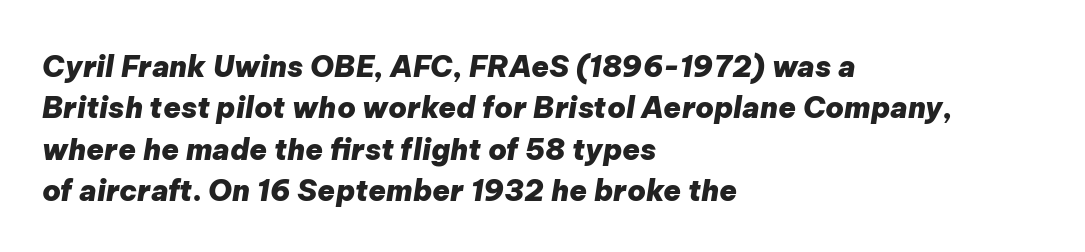
Q: Is the text bold? A: Yes.
Q: Is the text italic (slanted)? A: Yes, it leans right by about 9 degrees.
Q: Is the text underlined? A: No.
Q: How is the paragraph aligned? A: Left-aligned.
Q: Is the spacing between letters normal or unusually wide? A: Normal.
Q: Is the spacing between lines tight, normal or loose? A: Normal.
Q: Width (condensed, normal, or wide)? A: Normal.
Q: Stroke contrast? A: Low.
Q: x-height? A: Medium.
Q: Monospaced? A: No.
